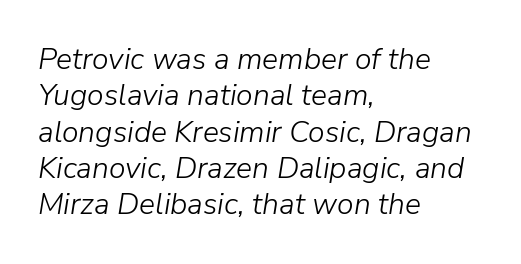
{"italic": "yes", "lean": "right", "slant_degrees": 9, "bold": "no", "weight": "light", "width": "normal", "stroke_contrast": "low", "x_height": "medium", "monospaced": "no", "underline": "no", "align": "left", "line_spacing_ratio": 1.21, "letter_spacing": "normal", "letter_spacing_em": 0.0, "glyph_px": 30}
